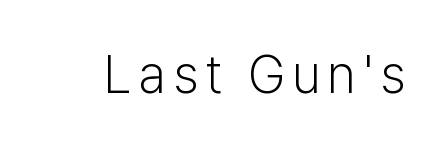
{"serif": "no", "italic": "no", "bold": "no", "weight": "light", "width": "normal", "stroke_contrast": "low", "x_height": "medium", "monospaced": "no", "underline": "no", "glyph_px": 53}
